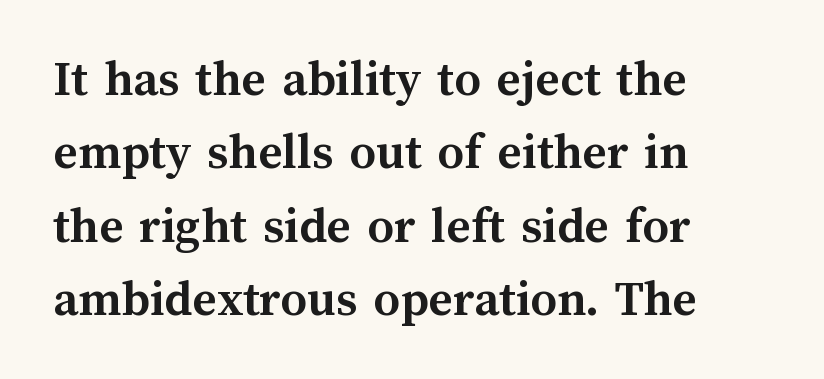
The image shows 52 px semibold type, upright; set left-aligned, normal line spacing (1.41x), normal letter spacing, not underlined; medium stroke contrast and a medium x-height.
